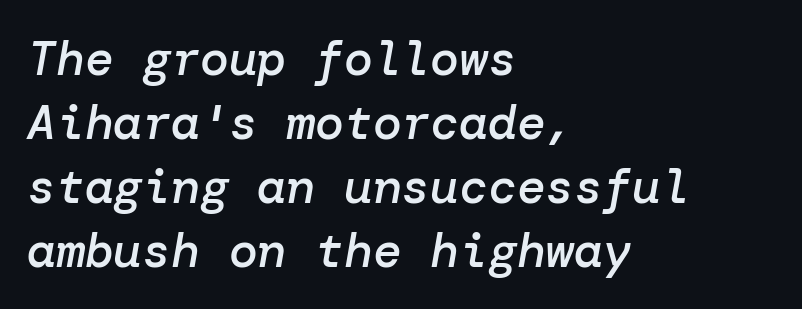
Stems and bowls a touch heavier than normal — semibold. Type without underlining. Line starts are locked; line ends wander. You could call the tracking neutral — neither tight nor loose. The passage shown stacks its lines at a standard gap.
